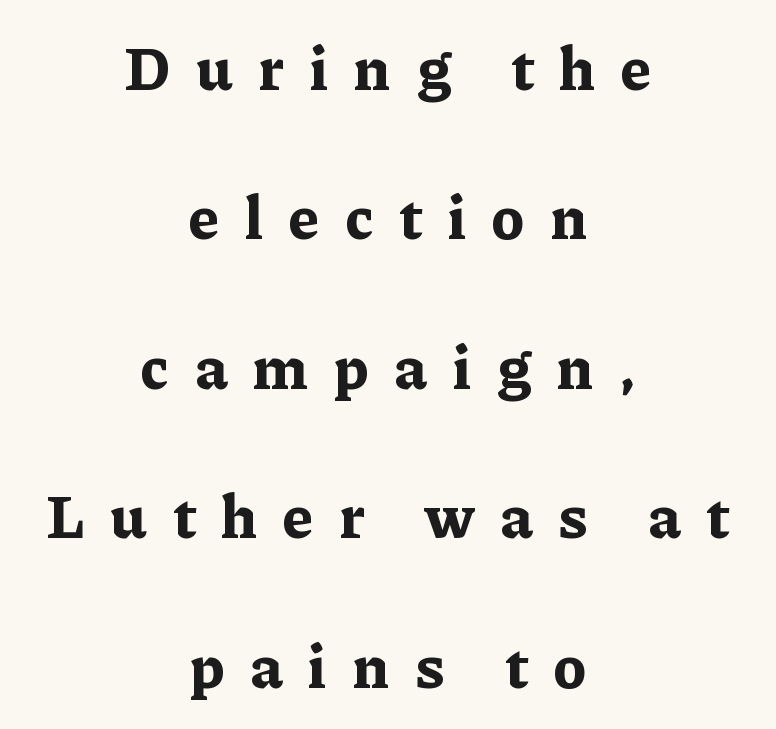
The image shows 62 px bold serif type, upright; set centered, loose line spacing (2.41x), unusually wide letter spacing (+0.42 em), not underlined; low stroke contrast and a medium x-height.
